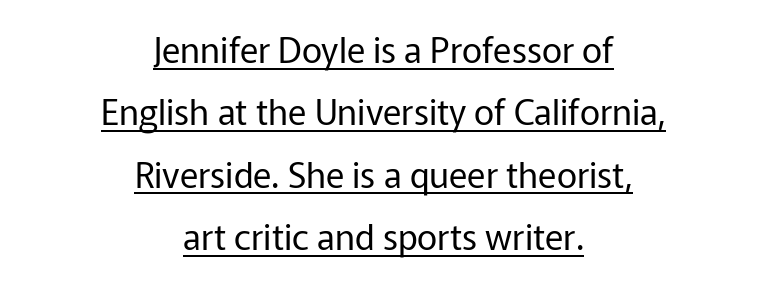
Q: Is the text bold? A: No.
Q: Is the text italic (slanted)? A: No, it is upright.
Q: Is the typeface a serif or a sans-serif typeface? A: Sans-serif.
Q: Is the text underlined? A: Yes.
Q: How is the paragraph aligned? A: Centered.
Q: Is the spacing between letters normal or unusually wide? A: Normal.
Q: Width (condensed, normal, or wide)? A: Normal.
Q: Stroke contrast? A: Low.
Q: x-height? A: Medium.
Q: Monospaced? A: No.
